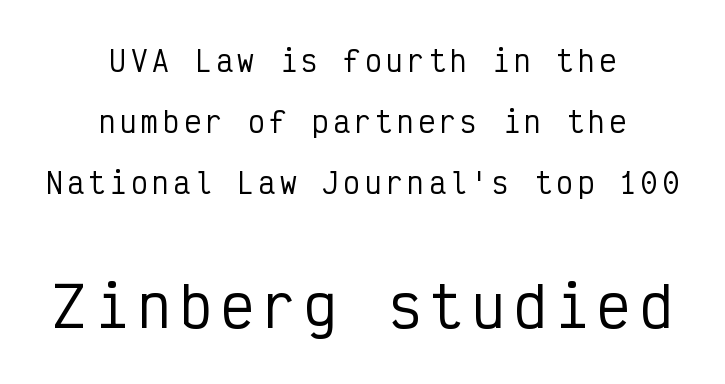
Quick note: interline space is abundant. If you squint, the bottom block still reads clearly — it's the larger of the two. In terms of posture, this sample is upright. In CSS terms this would be text-align: center.
